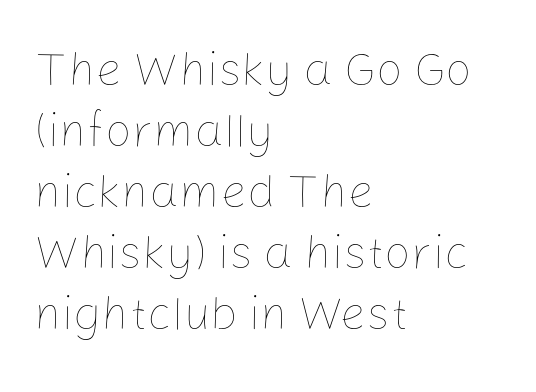
{"italic": "no", "bold": "no", "weight": "thin", "width": "normal", "stroke_contrast": "low", "x_height": "medium", "monospaced": "no", "underline": "no", "align": "left", "line_spacing": "normal", "line_spacing_ratio": 1.3, "letter_spacing": "normal", "letter_spacing_em": 0.0, "glyph_px": 47}
